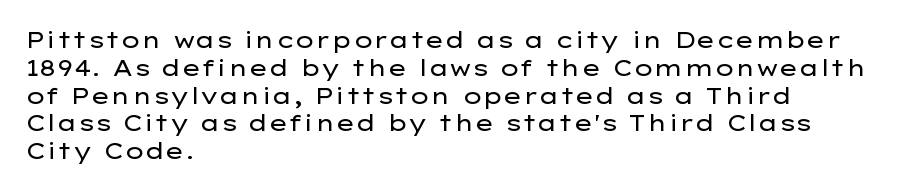
Italic: no, the glyphs are upright roman. Typeset ragged right — the left edge is the straight one. The gaps between neighbouring characters are ordinary and unremarkable. No letter is thick-stroked: the sample isn't bold. Lines of text with bare space underneath.
